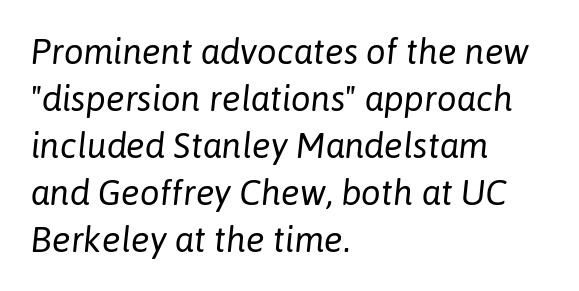
The image shows 35 px regular-weight type, italic (leaning right); set left-aligned, normal line spacing (1.34x), normal letter spacing, not underlined; low stroke contrast and a medium x-height.
